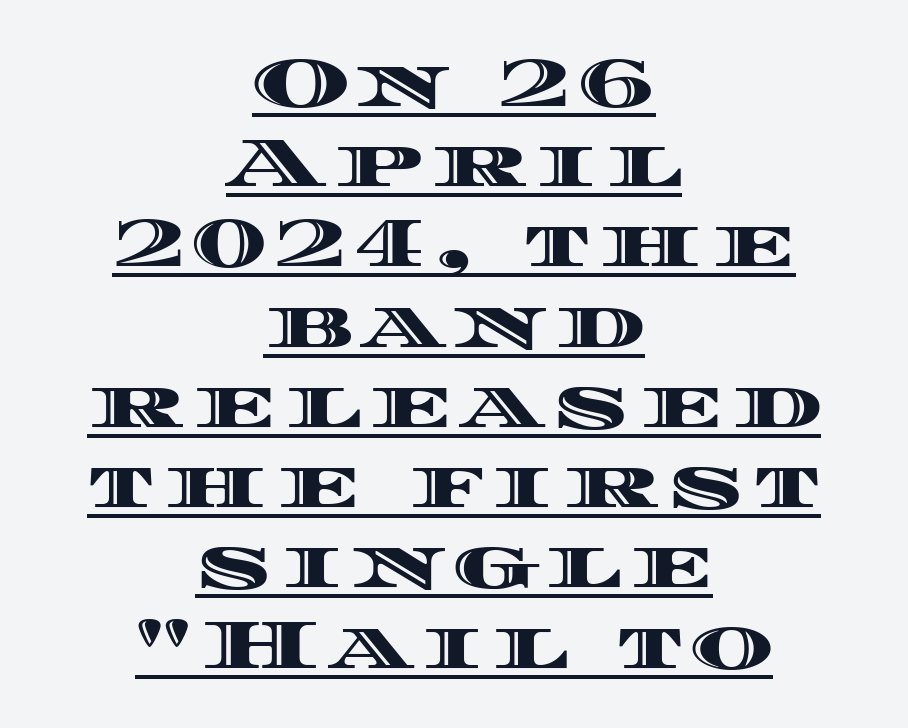
If you measured baseline to baseline, you'd find a short distance. The lettering holds an erect, upright posture throughout. This rendering features underlined lettering. The letters advance in unequal steps, a hallmark of proportional type. The lines are quadded center.
